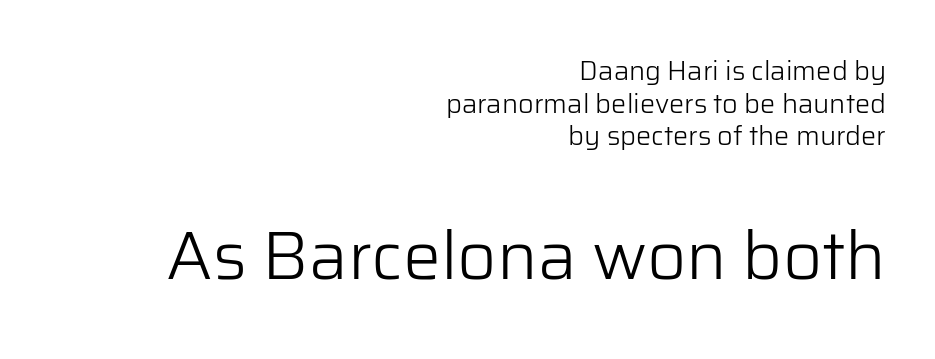
The letters stand straight up with perfectly vertical stems. Tracking value appears to be zero — textbook default spacing. The passage shown begins with its smaller block and ends with its larger one. These lines are set flush right with a ragged left edge. The font sits on the lighter half of the weight spectrum, regular included.
